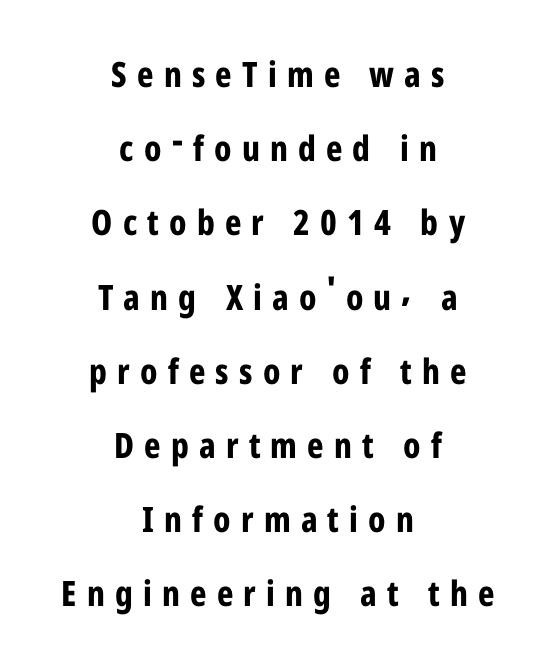
The image shows 35 px bold, condensed sans-serif type, upright; set centered, loose line spacing (2.12x), unusually wide letter spacing (+0.29 em), not underlined; low stroke contrast and a medium x-height.
